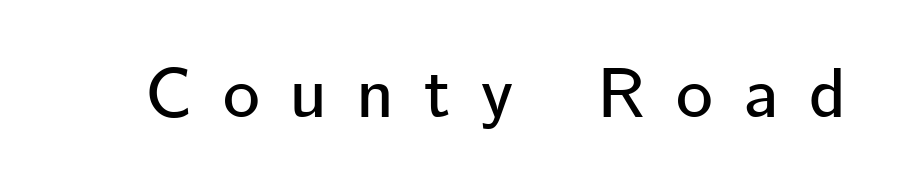
This sample has the flowing, uneven cadence of proportional lettering. Every character sits straight up, as roman type does. Only glyphs here, with clear space below each row. Spacing between characters has been opened up far beyond the box default.
